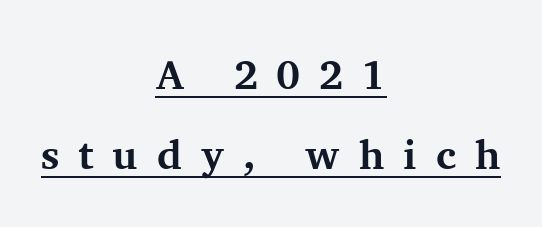
Q: Is the text bold? A: Yes.
Q: Is the text italic (slanted)? A: No, it is upright.
Q: Is the typeface a serif or a sans-serif typeface? A: Serif.
Q: Is the text underlined? A: Yes.
Q: How is the paragraph aligned? A: Centered.
Q: Is the spacing between letters normal or unusually wide? A: Unusually wide.
Q: Is the spacing between lines tight, normal or loose? A: Loose.
Q: Width (condensed, normal, or wide)? A: Normal.
Q: Stroke contrast? A: Medium.
Q: x-height? A: Medium.
Q: Monospaced? A: No.
